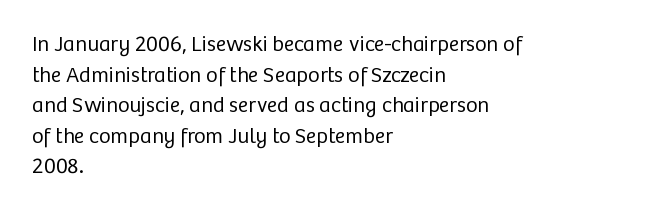
Q: Is the text bold? A: No.
Q: Is the text italic (slanted)? A: No, it is upright.
Q: Is the text underlined? A: No.
Q: How is the paragraph aligned? A: Left-aligned.
Q: Is the spacing between letters normal or unusually wide? A: Normal.
Q: Is the spacing between lines tight, normal or loose? A: Normal.
